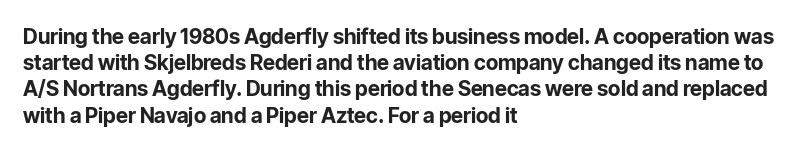
{"italic": "no", "bold": "yes", "underline": "no", "align": "left", "line_spacing": "normal", "line_spacing_ratio": 1.25, "letter_spacing": "normal", "letter_spacing_em": 0.0, "glyph_px": 21}
